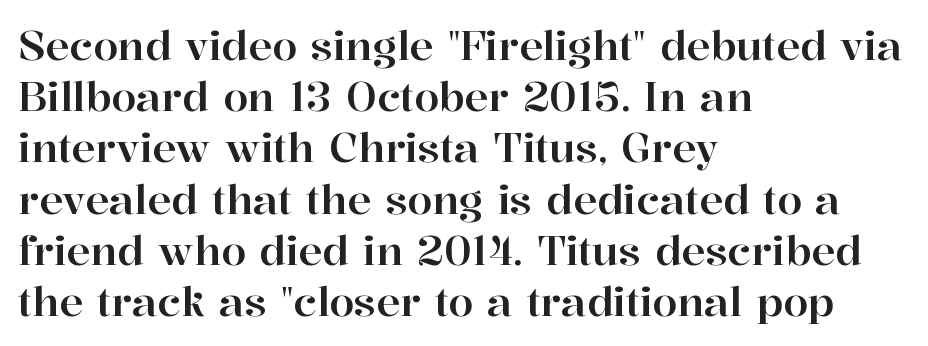
{"serif": "yes", "italic": "no", "width": "normal", "stroke_contrast": "high", "x_height": "medium", "monospaced": "no", "underline": "no", "align": "left", "line_spacing": "normal", "line_spacing_ratio": 1.28, "letter_spacing": "normal", "letter_spacing_em": 0.0, "glyph_px": 40}
